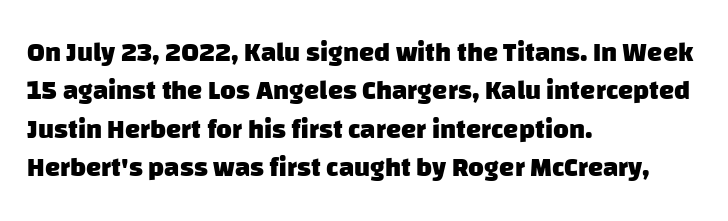
The setting favours the left margin, as ordinary paragraphs usually do. The baseline area is clear. Each glyph is drawn with heavy, bold strokes. Standard letterfit; no display-style spreading of the glyphs. A normal amount of white space separates one row of letters from the next.
